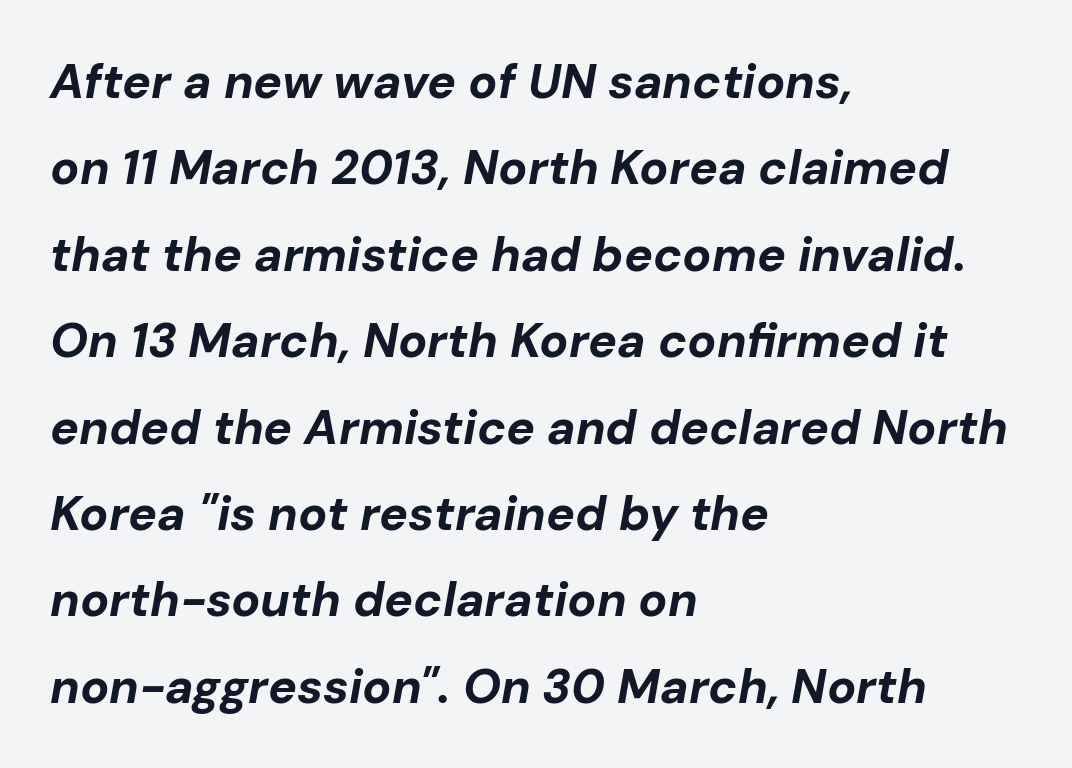
Q: Is the text bold? A: Yes.
Q: Is the text italic (slanted)? A: Yes, it leans right by about 10 degrees.
Q: Is the text underlined? A: No.
Q: How is the paragraph aligned? A: Left-aligned.
Q: Is the spacing between letters normal or unusually wide? A: Normal.
Q: Width (condensed, normal, or wide)? A: Normal.
Q: Stroke contrast? A: Low.
Q: x-height? A: Medium.
Q: Monospaced? A: No.
